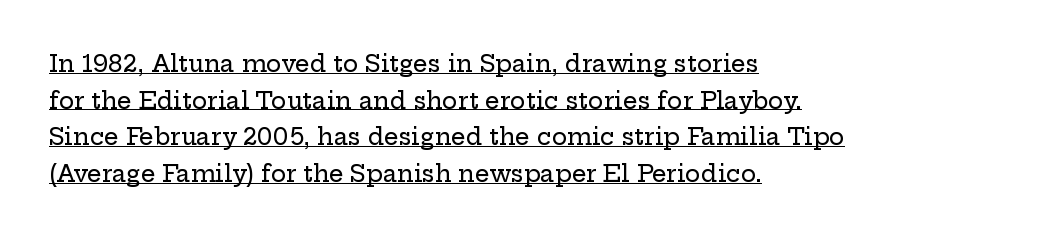
{"italic": "no", "underline": "yes", "align": "left", "line_spacing": "normal", "line_spacing_ratio": 1.59, "letter_spacing": "normal", "letter_spacing_em": 0.0, "glyph_px": 23}
